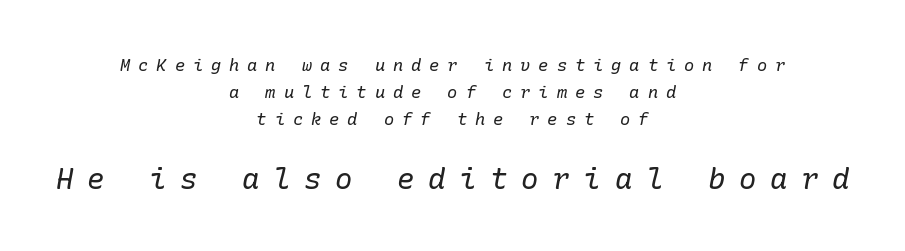
{"italic": "yes", "lean": "right", "slant_degrees": 10, "bold": "no", "weight": "regular", "width": "normal", "stroke_contrast": "low", "x_height": "medium", "underline": "no", "align": "center", "line_spacing": "normal", "line_spacing_ratio": 1.6, "letter_spacing": "wide", "letter_spacing_em": 0.47, "larger_block": "second", "size_ratio": 1.71, "glyph_px": 29}
